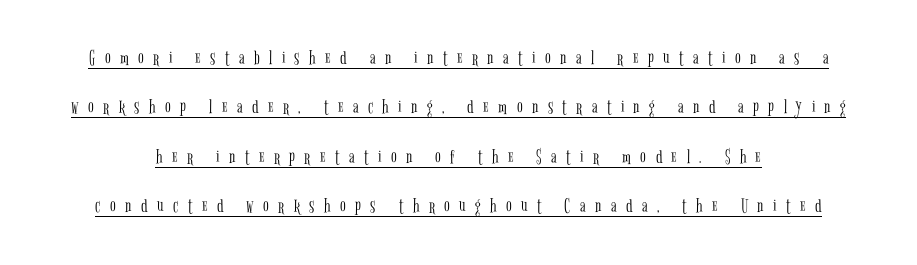
{"italic": "no", "bold": "no", "underline": "yes", "line_spacing": "loose", "line_spacing_ratio": 2.35, "letter_spacing": "wide", "letter_spacing_em": 0.45, "glyph_px": 21}
